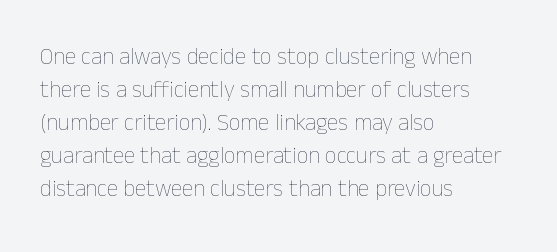
{"italic": "no", "bold": "no", "underline": "no", "align": "left", "line_spacing": "normal", "line_spacing_ratio": 1.43, "letter_spacing": "normal", "letter_spacing_em": 0.0, "glyph_px": 23}
